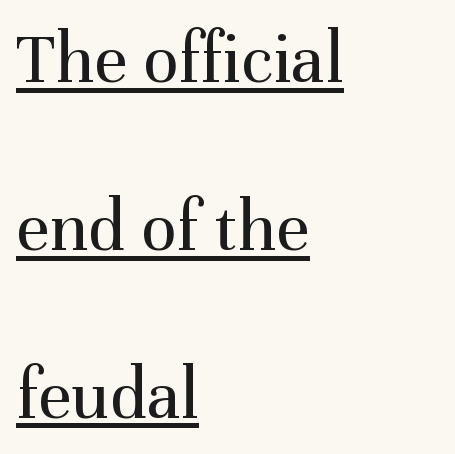
The designer dialed line spacing up above the default. Italic? Not at all — the glyphs are vertical. Observe the ordinary spacing: letters are neighbours, not strangers. The passage shown is not bold in any degree. This rendering employs a face with finishing strokes, i.e., a serif.
